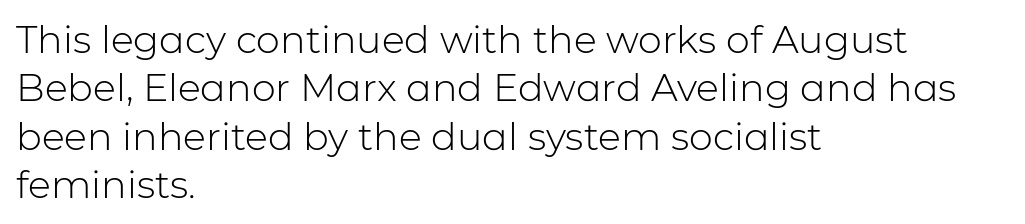
No extra ink here — the face is not bold. Italic? Not at all — the glyphs are vertical. Short note: letters normally spaced. Descenders hang freely into open space. The compositor pushed each line to the left boundary. The passage shown is typed in a proportional face where columns would drift.
